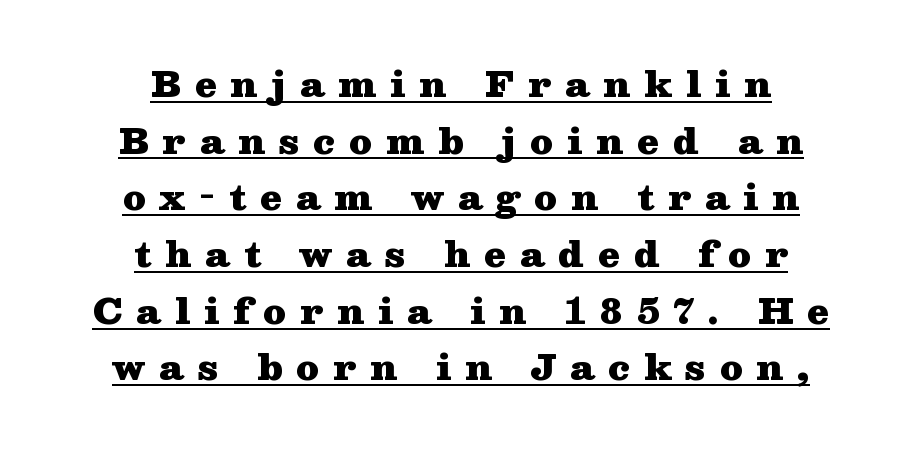
The image shows 35 px heavy, wide serif type, upright; set centered, normal line spacing (1.62x), unusually wide letter spacing (+0.4 em), underlined; medium stroke contrast and a medium x-height.
